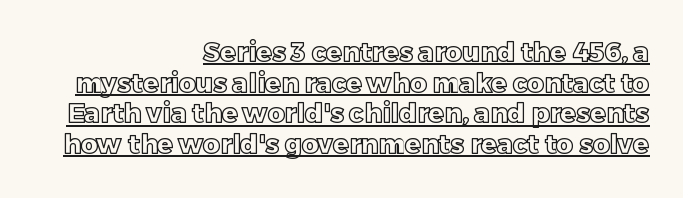
Observe the ordinary spacing: letters are neighbours, not strangers. The string is rendered with underlining switched on. The text block is weighted toward the right margin, trailing off unevenly leftward. This sample uses an upright cut, with every glyph sitting square on the baseline.
